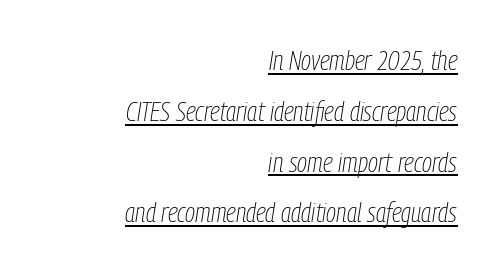
The letterforms sit at book weight or below. Style check: oblique. Standard letterfit; no display-style spreading of the glyphs. Which margin do the lines hug? The right one — the left edge is uneven.
